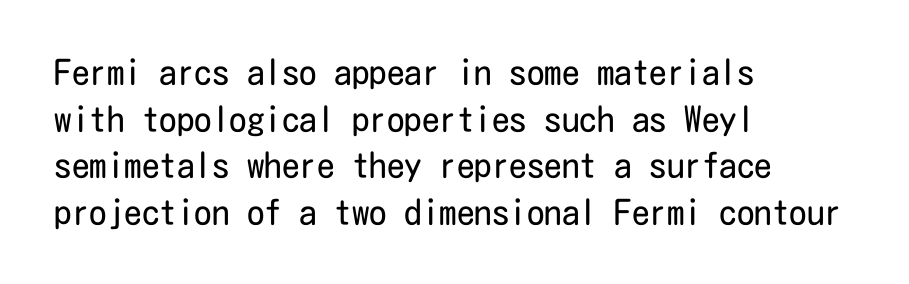
Q: Is the text bold? A: No.
Q: Is the text italic (slanted)? A: No, it is upright.
Q: Is the typeface a serif or a sans-serif typeface? A: Sans-serif.
Q: Is the text underlined? A: No.
Q: How is the paragraph aligned? A: Left-aligned.
Q: Is the spacing between letters normal or unusually wide? A: Normal.
Q: Is the spacing between lines tight, normal or loose? A: Normal.
Q: Width (condensed, normal, or wide)? A: Condensed.
Q: Stroke contrast? A: Low.
Q: x-height? A: Medium.
